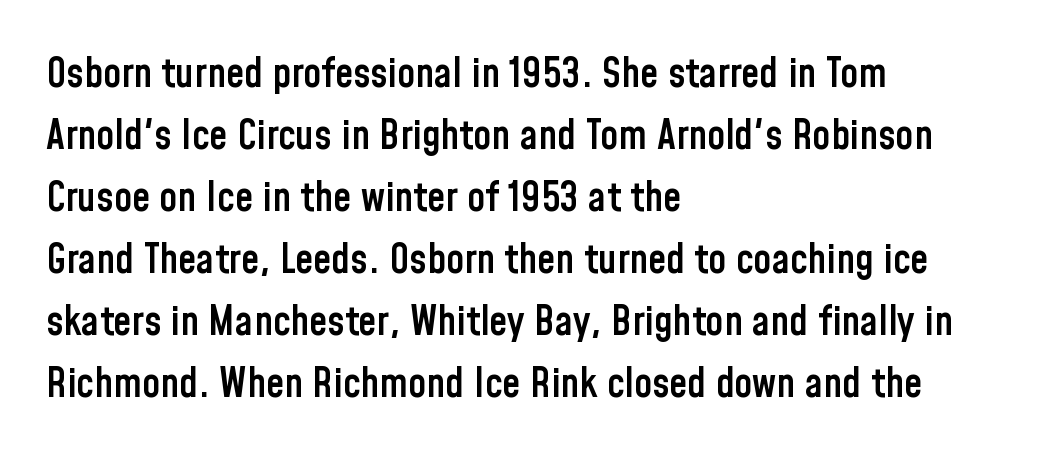
Q: Is the text bold? A: Semi-bold.
Q: Is the text italic (slanted)? A: No, it is upright.
Q: Is the typeface a serif or a sans-serif typeface? A: Sans-serif.
Q: Is the text underlined? A: No.
Q: How is the paragraph aligned? A: Left-aligned.
Q: Is the spacing between letters normal or unusually wide? A: Normal.
Q: Is the spacing between lines tight, normal or loose? A: Normal.
Q: Width (condensed, normal, or wide)? A: Condensed.
Q: Stroke contrast? A: Low.
Q: x-height? A: Medium.
Q: Monospaced? A: No.
